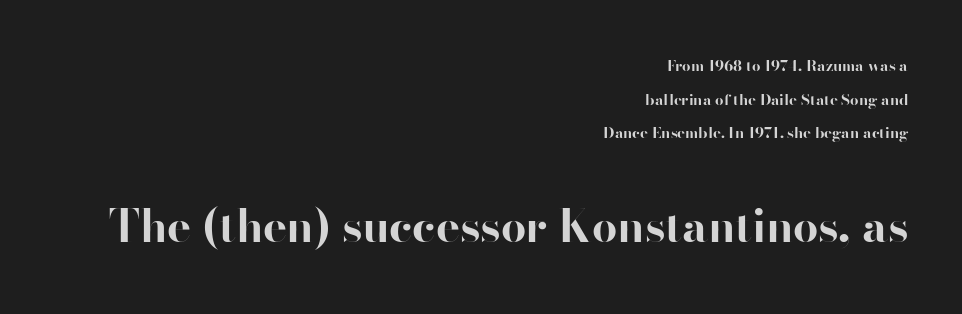
{"serif": "no", "italic": "no", "bold": "yes", "weight": "bold", "width": "normal", "stroke_contrast": "high", "x_height": "small", "monospaced": "no", "underline": "no", "align": "right", "line_spacing": "loose", "line_spacing_ratio": 2.24, "letter_spacing": "normal", "letter_spacing_em": 0.0, "larger_block": "second", "size_ratio": 3.0, "glyph_px": 45}
